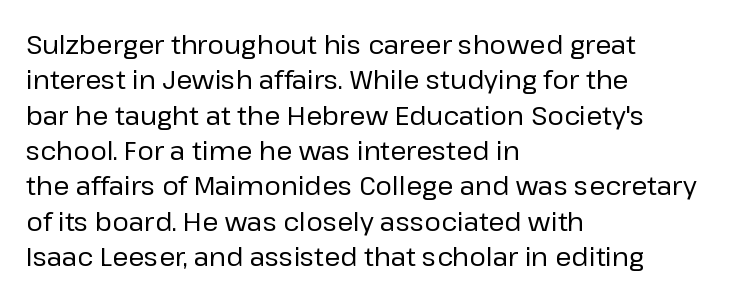
The image shows 26 px text type, upright; set left-aligned, normal line spacing (1.36x), normal letter spacing, not underlined.
